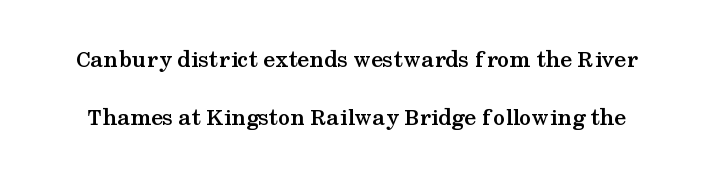
Posture: straight, roman, zero tilt. Plenty of ink on the page — the face is bold. Type without underlining. The space between consecutive lines is lavish. The line texture is even and compact thanks to regular tracking.
